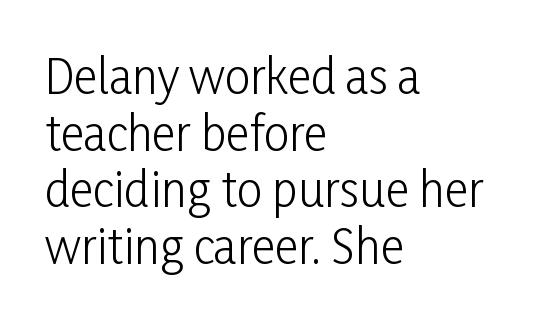
The image shows 46 px light, condensed sans-serif type, upright; set left-aligned, line spacing 1.23x, normal letter spacing, not underlined; low stroke contrast and a medium x-height.
